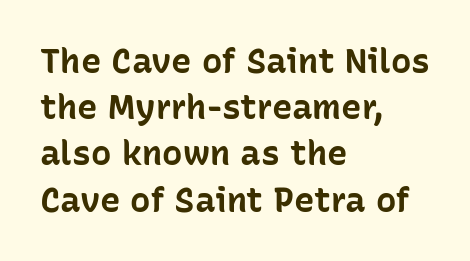
The image shows 34 px bold sans-serif type, upright; set left-aligned, normal line spacing (1.36x), normal letter spacing, not underlined; low stroke contrast and a medium x-height.
